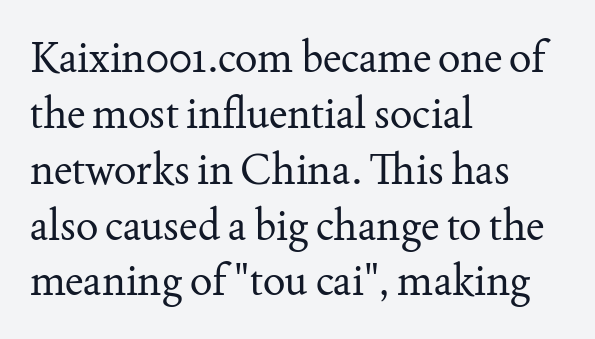
Underline: absent. A classic flush-left, rag-right setting is used for this passage. Leading matches the norm, producing a regular column. This sample has the flowing, uneven cadence of proportional lettering. Nobody touched the tracking dial on this one.
